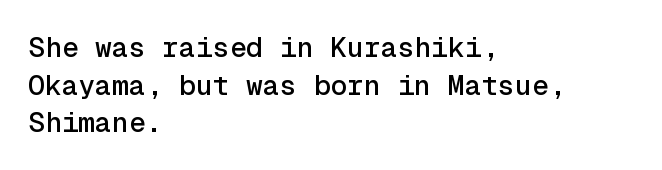
Q: Is the text italic (slanted)? A: No, it is upright.
Q: Is the typeface a serif or a sans-serif typeface? A: Sans-serif.
Q: Is the text underlined? A: No.
Q: How is the paragraph aligned? A: Left-aligned.
Q: Is the spacing between letters normal or unusually wide? A: Normal.
Q: Is the spacing between lines tight, normal or loose? A: Normal.
Q: Width (condensed, normal, or wide)? A: Normal.
Q: x-height? A: Medium.
Q: Monospaced? A: Yes.
